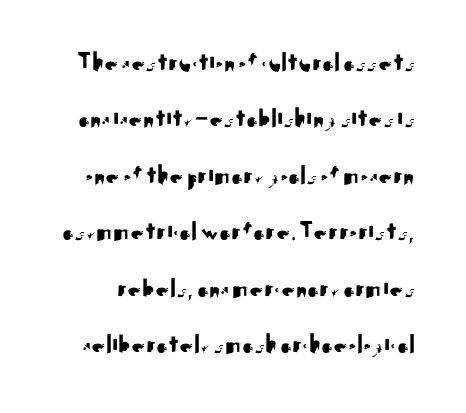
The image shows 27 px text type, upright; set loose line spacing (2.09x), normal letter spacing, not underlined.
